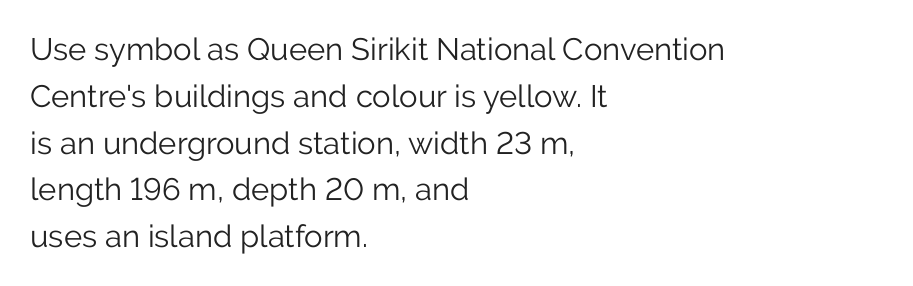
{"serif": "no", "italic": "no", "bold": "no", "weight": "light", "width": "normal", "stroke_contrast": "low", "x_height": "medium", "monospaced": "no", "underline": "no", "align": "left", "line_spacing": "normal", "line_spacing_ratio": 1.51, "letter_spacing": "normal", "letter_spacing_em": 0.0, "glyph_px": 31}
